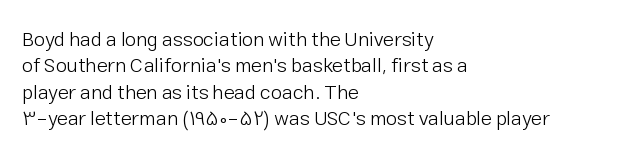
Q: Is the text bold? A: No.
Q: Is the text italic (slanted)? A: No, it is upright.
Q: Is the text underlined? A: No.
Q: How is the paragraph aligned? A: Left-aligned.
Q: Is the spacing between letters normal or unusually wide? A: Normal.
Q: Is the spacing between lines tight, normal or loose? A: Normal.
